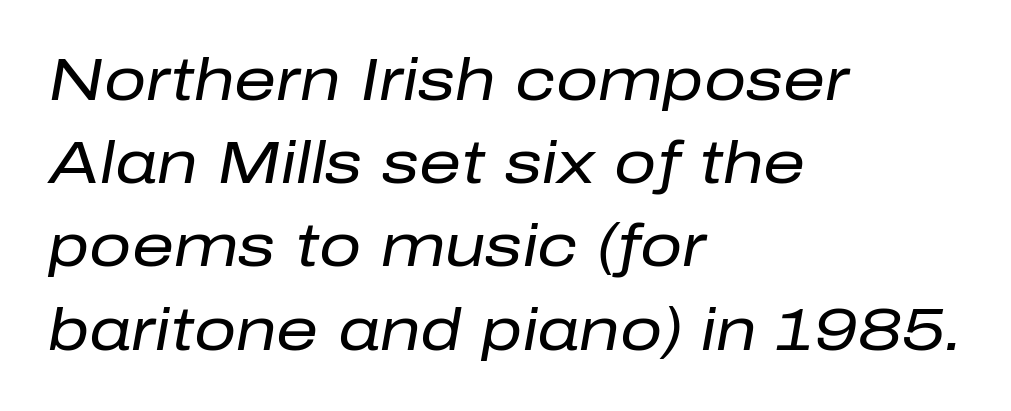
This is oblique type, the kind used for emphasis or titles. The letters advance in unequal steps, a hallmark of proportional type. Tracking value appears to be zero — textbook default spacing. If you drew a ruler down the left edge, every line would touch it.
